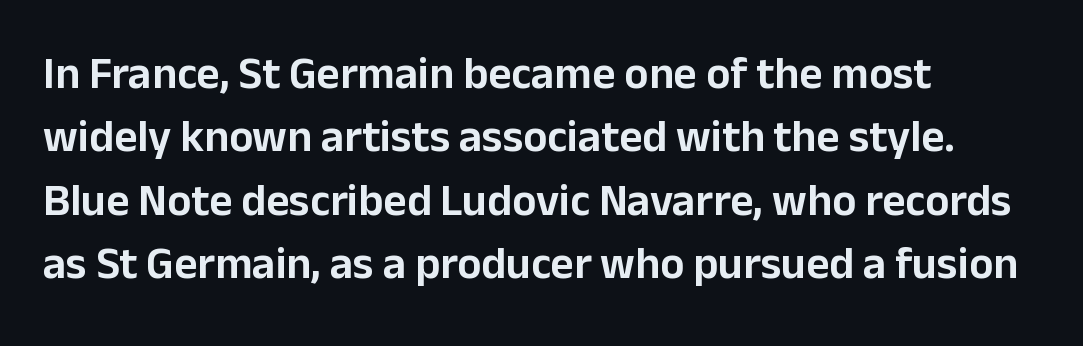
Summary of vertical rhythm: regular, with standard interline spacing. Compared with a centered layout, this one pins lines to the left instead. The lettering holds an erect, upright posture throughout. Underlining? Definitely not there.
